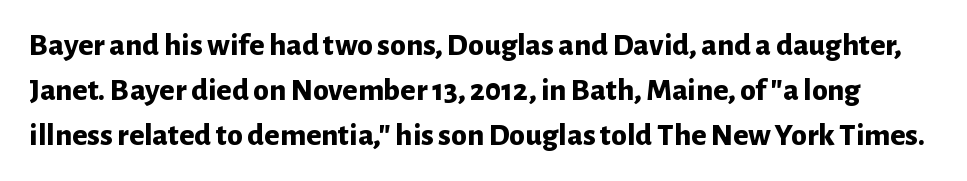
Q: Is the text bold? A: Yes.
Q: Is the text italic (slanted)? A: No, it is upright.
Q: Is the typeface a serif or a sans-serif typeface? A: Sans-serif.
Q: Is the text underlined? A: No.
Q: Is the spacing between letters normal or unusually wide? A: Normal.
Q: Is the spacing between lines tight, normal or loose? A: Normal.
Q: Width (condensed, normal, or wide)? A: Normal.
Q: Stroke contrast? A: Low.
Q: x-height? A: Medium.
Q: Monospaced? A: No.
